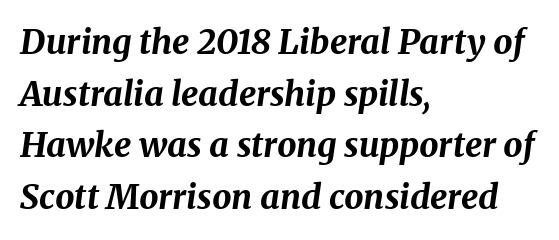
All the whitespace from short lines collects on the right. How would I describe the line gaps? Plain and ordinary. Bare-footed words on every line. Yep, that's italic — everything's leaning. Standard letterfit; no display-style spreading of the glyphs. Each letter keeps its own natural width here, so spacing adapts to shape.
